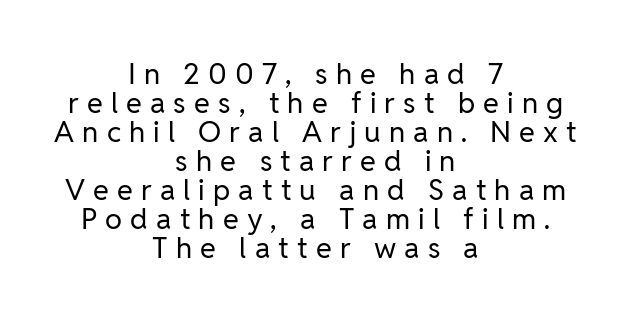
{"serif": "no", "italic": "no", "bold": "no", "weight": "regular", "width": "normal", "stroke_contrast": "low", "x_height": "medium", "monospaced": "no", "underline": "no", "align": "center", "line_spacing": "tight", "line_spacing_ratio": 1.0, "letter_spacing": "wide", "letter_spacing_em": 0.28, "glyph_px": 29}
